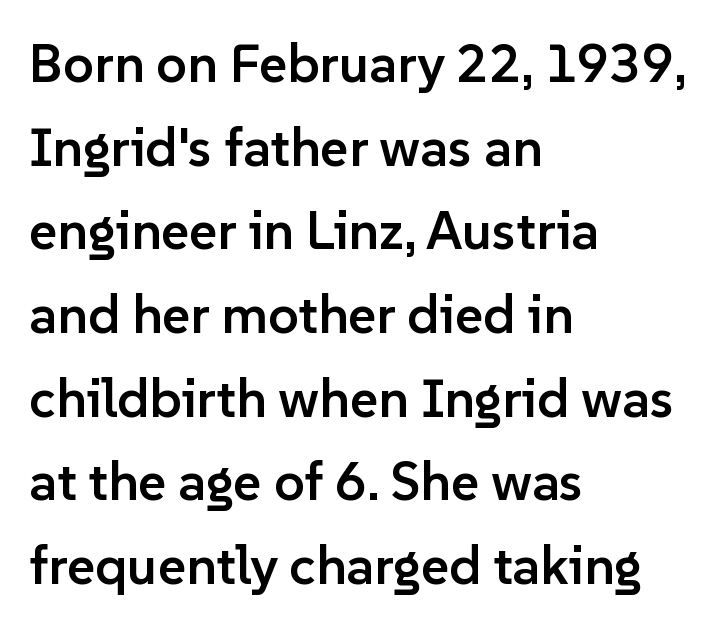
{"serif": "no", "italic": "no", "bold": "semi", "weight": "semibold", "width": "normal", "stroke_contrast": "low", "x_height": "medium", "monospaced": "no", "underline": "no", "align": "left", "line_spacing": "normal", "line_spacing_ratio": 1.55, "letter_spacing": "normal", "letter_spacing_em": 0.0, "glyph_px": 54}
